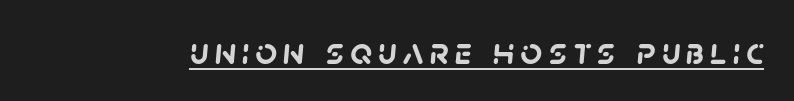
The image shows 38 px semibold sans-serif type; set underlined; low stroke contrast and a large x-height.
